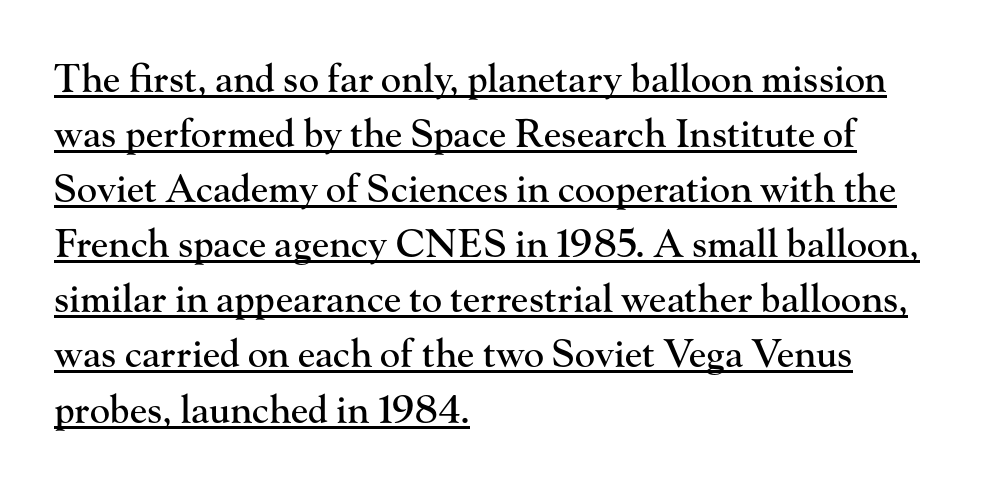
{"serif": "yes", "italic": "no", "width": "normal", "stroke_contrast": "high", "x_height": "small", "monospaced": "no", "underline": "yes", "align": "left", "line_spacing": "normal", "line_spacing_ratio": 1.45, "letter_spacing": "normal", "letter_spacing_em": 0.0, "glyph_px": 38}
